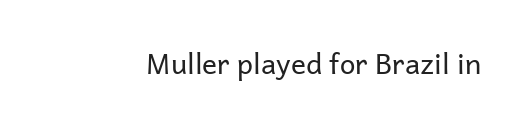
The specimen omits any rule beneath the text block's lines. Short note: letters normally spaced. Vertical strokes here are truly vertical. Note the varied advance widths — an 'i' is clearly narrower than an 'm'. The face used here is a sans, in the tradition of grotesques and geometrics.
